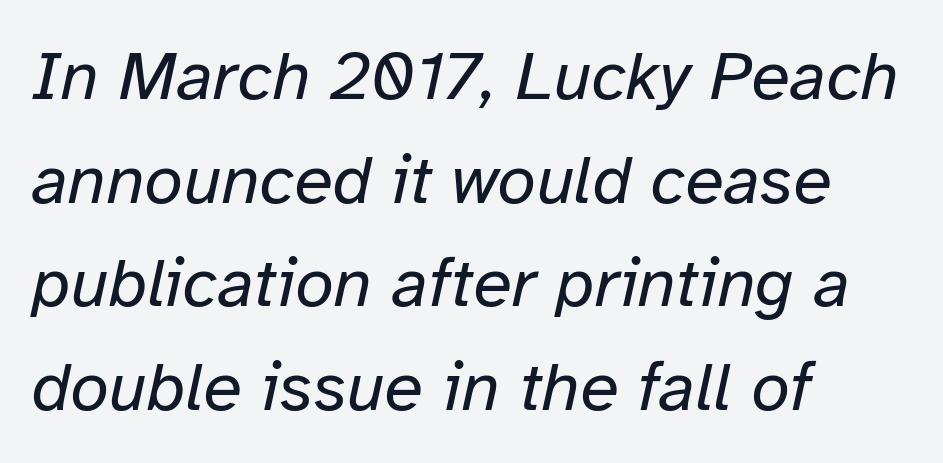
{"italic": "yes", "lean": "right", "slant_degrees": 12, "bold": "no", "weight": "regular", "width": "normal", "stroke_contrast": "low", "x_height": "medium", "monospaced": "no", "underline": "no", "align": "left", "line_spacing": "normal", "line_spacing_ratio": 1.48, "letter_spacing": "normal", "letter_spacing_em": 0.0, "glyph_px": 70}
